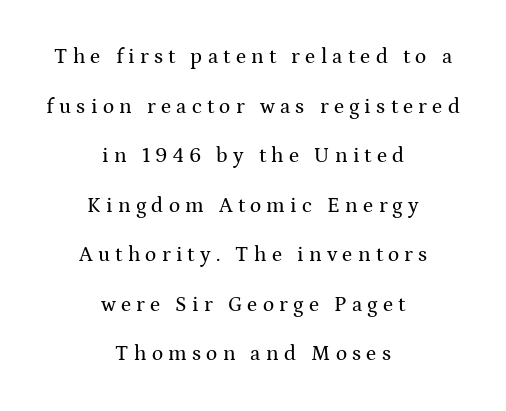
{"italic": "no", "underline": "no", "align": "center", "line_spacing": "loose", "line_spacing_ratio": 2.36, "letter_spacing": "wide", "letter_spacing_em": 0.25, "glyph_px": 21}
